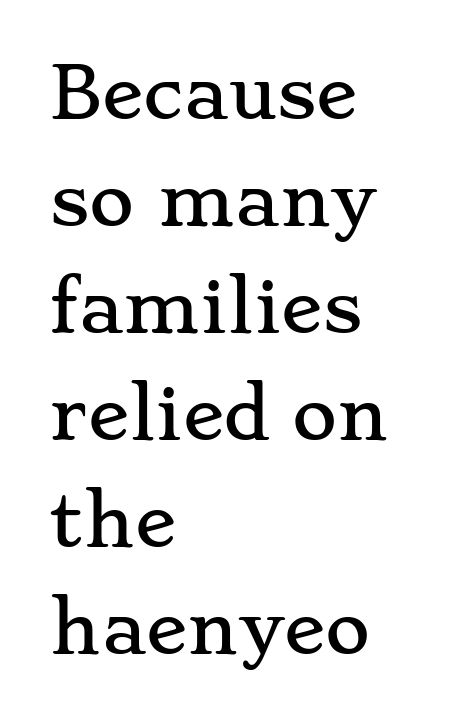
The image shows 69 px wide serif type, upright; set left-aligned, normal line spacing (1.55x), normal letter spacing, not underlined; low stroke contrast and a small x-height.
